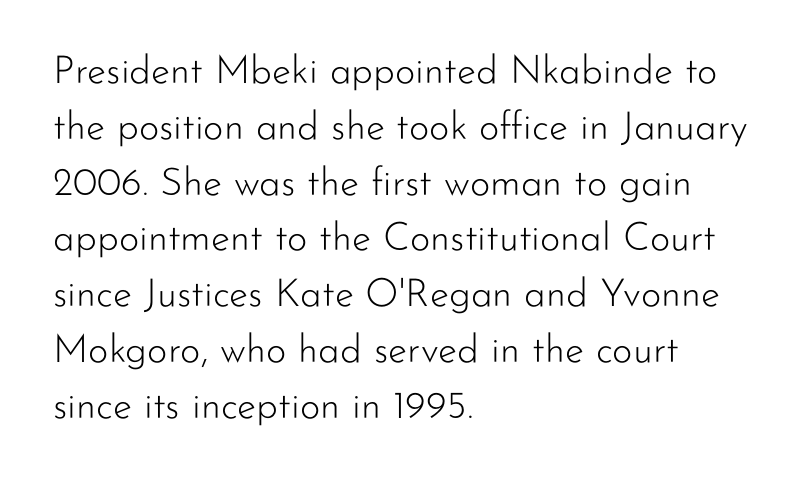
Q: Is the text bold? A: No.
Q: Is the text italic (slanted)? A: No, it is upright.
Q: Is the typeface a serif or a sans-serif typeface? A: Sans-serif.
Q: Is the text underlined? A: No.
Q: How is the paragraph aligned? A: Left-aligned.
Q: Is the spacing between letters normal or unusually wide? A: Normal.
Q: Is the spacing between lines tight, normal or loose? A: Normal.
Q: Width (condensed, normal, or wide)? A: Normal.
Q: Stroke contrast? A: Low.
Q: x-height? A: Small.
Q: Monospaced? A: No.
